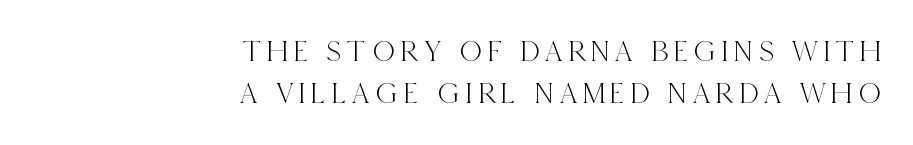
{"serif": "yes", "italic": "no", "width": "condensed", "x_height": "large", "monospaced": "no", "underline": "no", "align": "right", "line_spacing": "normal", "line_spacing_ratio": 1.36, "glyph_px": 31}
